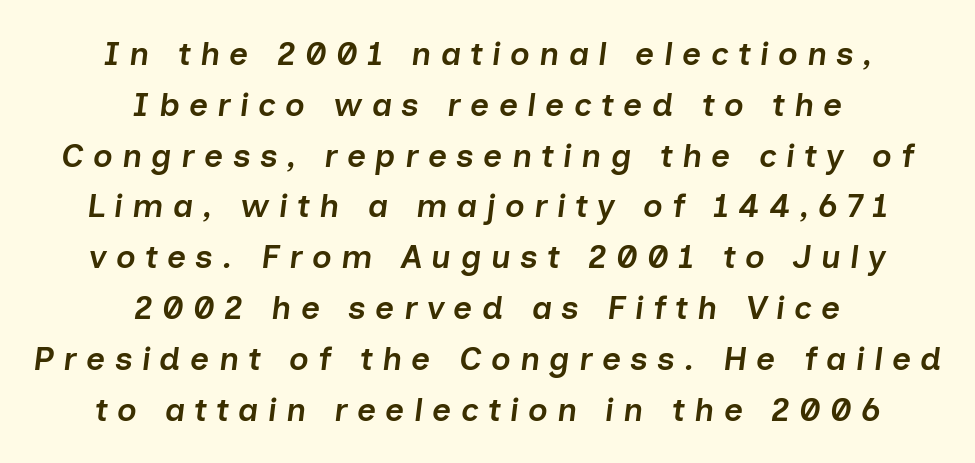
The gap between lines stays unmarked. The block of text has a typical density, with ordinary space between rows. Proportional: the letters do not fall into vertical columns. Spacing between characters has been opened up far beyond the box default.
